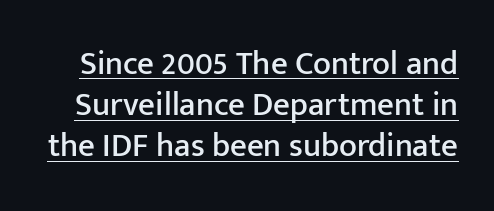
Q: Is the text italic (slanted)? A: No, it is upright.
Q: Is the typeface a serif or a sans-serif typeface? A: Sans-serif.
Q: Is the text underlined? A: Yes.
Q: Is the spacing between letters normal or unusually wide? A: Normal.
Q: Is the spacing between lines tight, normal or loose? A: Normal.
Q: Width (condensed, normal, or wide)? A: Normal.
Q: Stroke contrast? A: Low.
Q: x-height? A: Medium.
Q: Monospaced? A: No.
